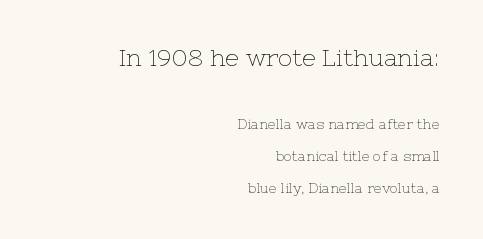
{"italic": "no", "bold": "no", "underline": "no", "align": "right", "line_spacing": "loose", "line_spacing_ratio": 2.26, "letter_spacing": "normal", "letter_spacing_em": 0.0, "larger_block": "first", "size_ratio": 1.71, "glyph_px": 24}
